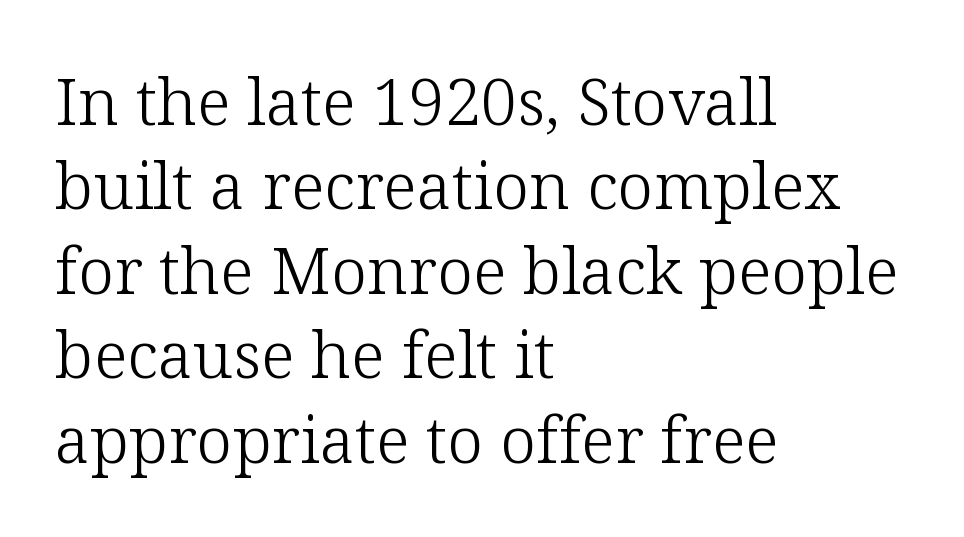
Q: Is the text bold? A: No.
Q: Is the text italic (slanted)? A: No, it is upright.
Q: Is the typeface a serif or a sans-serif typeface? A: Serif.
Q: Is the text underlined? A: No.
Q: How is the paragraph aligned? A: Left-aligned.
Q: Is the spacing between letters normal or unusually wide? A: Normal.
Q: Is the spacing between lines tight, normal or loose? A: Normal.
Q: Width (condensed, normal, or wide)? A: Normal.
Q: Stroke contrast? A: Low.
Q: x-height? A: Medium.
Q: Monospaced? A: No.
